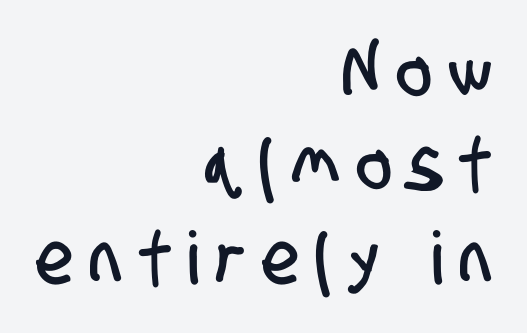
{"serif": "no", "width": "condensed", "stroke_contrast": "low", "x_height": "large", "monospaced": "no", "underline": "no", "align": "right", "line_spacing": "normal", "line_spacing_ratio": 1.28, "letter_spacing": "wide", "letter_spacing_em": 0.25, "glyph_px": 73}
